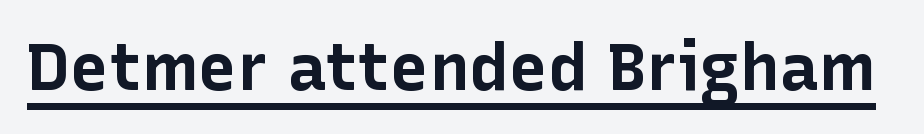
{"serif": "no", "italic": "no", "bold": "yes", "weight": "bold", "width": "normal", "stroke_contrast": "low", "x_height": "medium", "monospaced": "no", "underline": "yes", "letter_spacing": "normal", "letter_spacing_em": 0.0, "glyph_px": 66}
